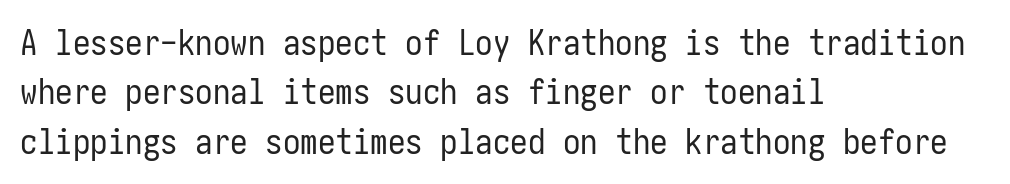
Q: Is the text bold? A: No.
Q: Is the text italic (slanted)? A: No, it is upright.
Q: Is the typeface a serif or a sans-serif typeface? A: Sans-serif.
Q: Is the text underlined? A: No.
Q: How is the paragraph aligned? A: Left-aligned.
Q: Is the spacing between letters normal or unusually wide? A: Normal.
Q: Is the spacing between lines tight, normal or loose? A: Normal.
Q: Width (condensed, normal, or wide)? A: Condensed.
Q: Stroke contrast? A: Low.
Q: x-height? A: Medium.
